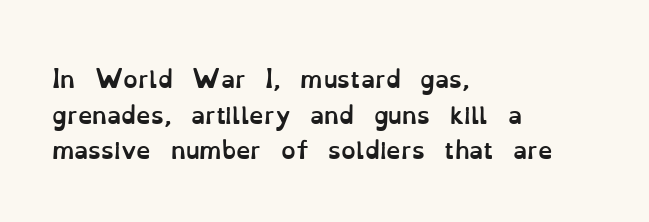
Is the block centered? No — it sits flush against the left margin. A full-strength bold gives these letters their thick strokes. The zone under the glyphs is completely vacant. This sample uses an upright cut, with every glyph sitting square on the baseline. The passage shown has conventional tracking throughout. The line-height multiplier appears to be the usual default.
